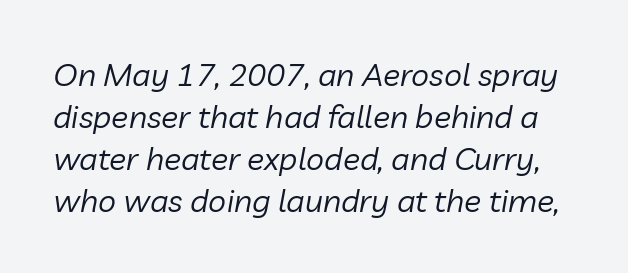
Q: Is the text bold? A: No.
Q: Is the text italic (slanted)? A: Yes, it leans right by about 10 degrees.
Q: Is the text underlined? A: No.
Q: Is the spacing between letters normal or unusually wide? A: Normal.
Q: Is the spacing between lines tight, normal or loose? A: Normal.
Q: Width (condensed, normal, or wide)? A: Normal.
Q: Stroke contrast? A: Low.
Q: x-height? A: Medium.
Q: Monospaced? A: No.
